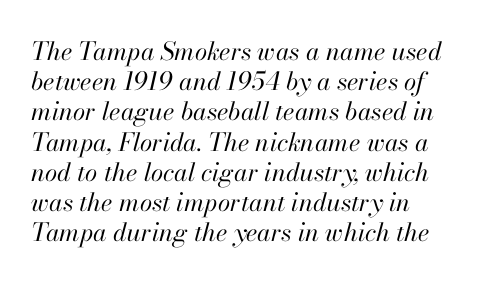
{"italic": "yes", "lean": "right", "slant_degrees": 13, "bold": "no", "underline": "no", "align": "left", "line_spacing_ratio": 1.21, "letter_spacing": "normal", "letter_spacing_em": 0.0, "glyph_px": 25}
